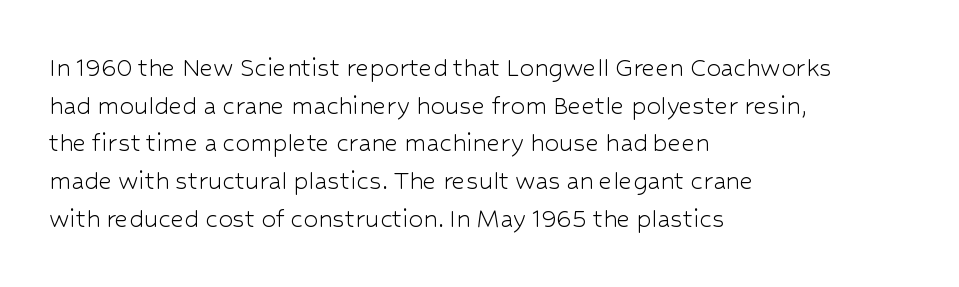
Typographically, this falls in the sans-serif category. The space beneath each line is pristine and unruled. Spacing verdict: proportional, widths tailored to each character. The lines in this sample share a left origin and differ only in where they stop. The letters stand straight up with perfectly vertical stems.
